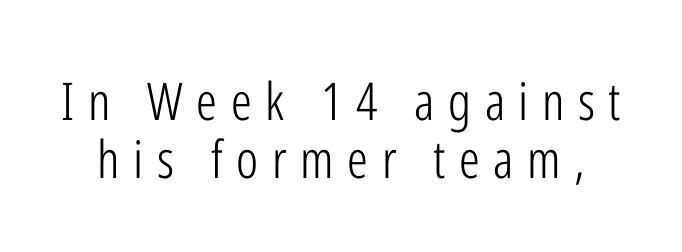
{"serif": "no", "italic": "no", "bold": "no", "weight": "light", "width": "condensed", "stroke_contrast": "low", "x_height": "medium", "monospaced": "no", "underline": "no", "line_spacing": "tight", "line_spacing_ratio": 1.11, "letter_spacing": "wide", "letter_spacing_em": 0.26, "glyph_px": 52}
